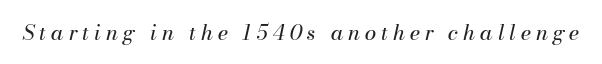
Unbolded letterforms with no extra heft. The letters are spread apart with noticeably loose tracking. The passage shown leans; its letterforms are oblique. Only glyphs here, with clear space below each row.
